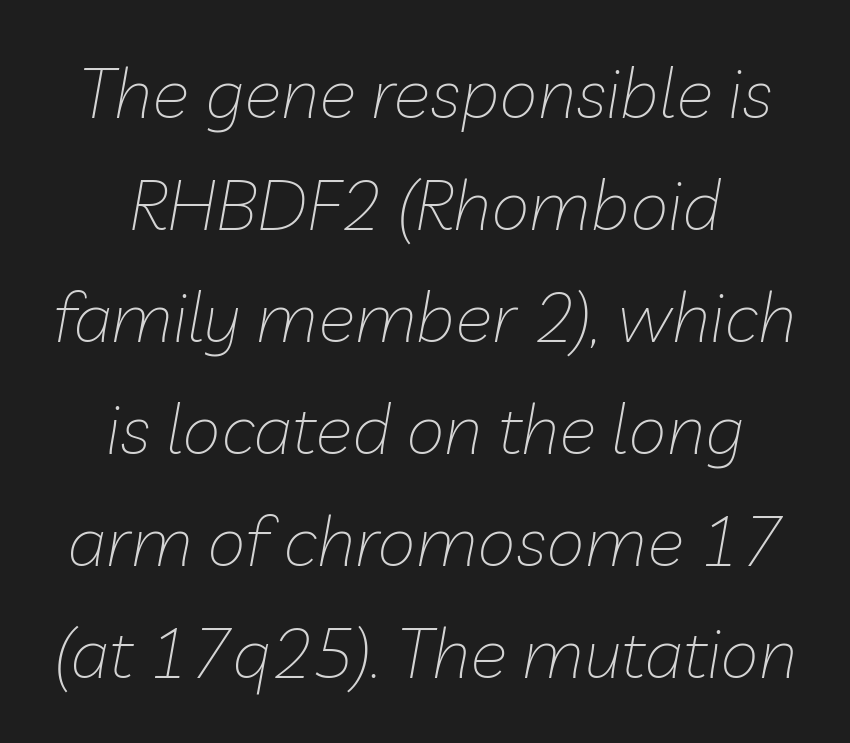
Q: Is the text bold? A: No.
Q: Is the text italic (slanted)? A: Yes, it leans right by about 10 degrees.
Q: Is the text underlined? A: No.
Q: How is the paragraph aligned? A: Centered.
Q: Is the spacing between letters normal or unusually wide? A: Normal.
Q: Is the spacing between lines tight, normal or loose? A: Normal.
Q: Width (condensed, normal, or wide)? A: Normal.
Q: Stroke contrast? A: Low.
Q: x-height? A: Medium.
Q: Monospaced? A: No.
